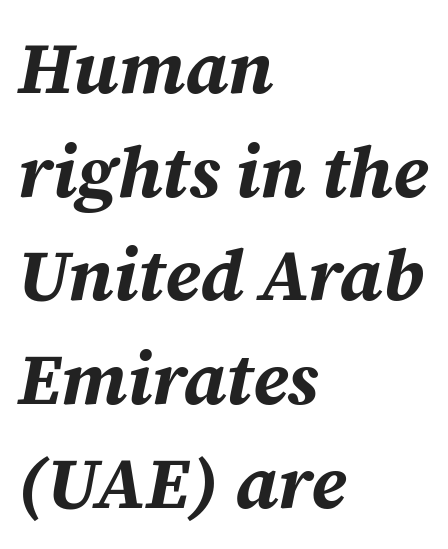
Quick note: interline space is typical. Words float on clear page, feet unadorned. A typesetter would call this proportional, since set widths differ per character. These words are printed bold, with thick strokes throughout. The specimen reads as italic at a glance. The letterforms sit shoulder to shoulder at normal distance.
